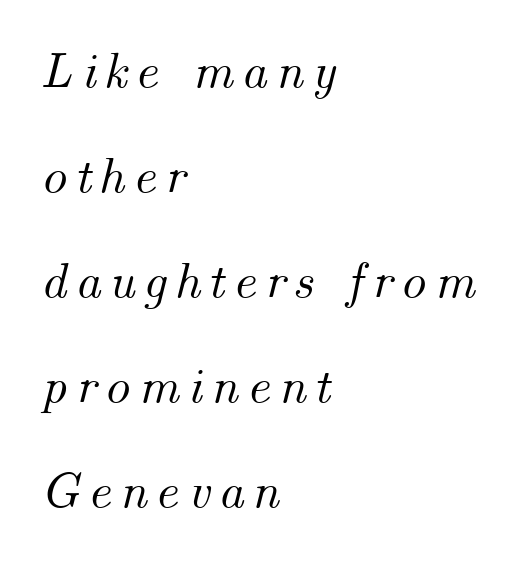
Is this a fixed-width face? No — the glyphs have proportional, varying widths. Each new line begins a long way beneath the previous one. Typeset ragged right — the left edge is the straight one. Is the type slanted? Yes — the strokes lean at a clear angle.
